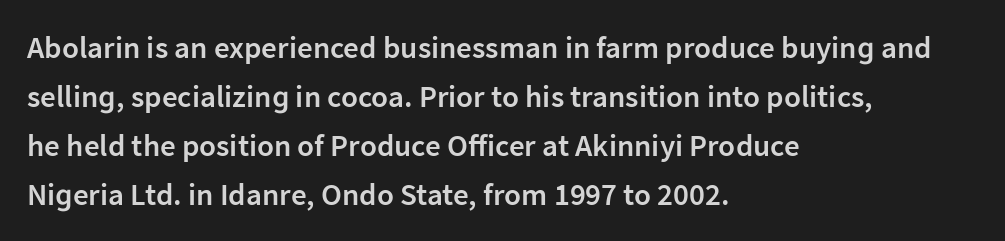
{"serif": "no", "italic": "no", "bold": "semi", "weight": "semibold", "width": "normal", "stroke_contrast": "low", "x_height": "medium", "monospaced": "no", "underline": "no", "align": "left", "line_spacing": "normal", "line_spacing_ratio": 1.58, "letter_spacing": "normal", "letter_spacing_em": 0.0, "glyph_px": 31}
